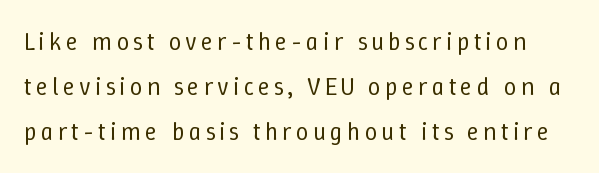
The image shows 25 px text type, upright; set line spacing 1.81x, not underlined.
